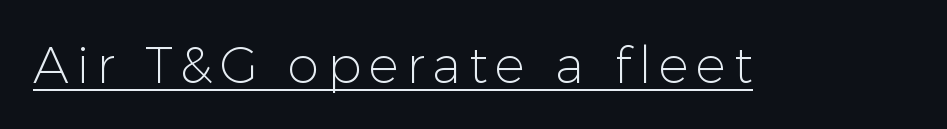
Q: Is the text bold? A: No.
Q: Is the text italic (slanted)? A: No, it is upright.
Q: Is the typeface a serif or a sans-serif typeface? A: Sans-serif.
Q: Is the text underlined? A: Yes.
Q: Width (condensed, normal, or wide)? A: Normal.
Q: Stroke contrast? A: Low.
Q: x-height? A: Medium.
Q: Monospaced? A: No.
